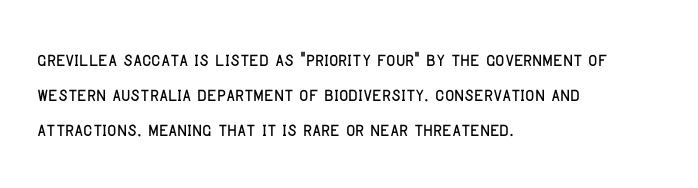
Posture: straight, roman, zero tilt. This rendering uses left alignment, leaving the right contour irregular. This sample keeps an unexceptional amount of space between lines. Bare-footed words on every line.
